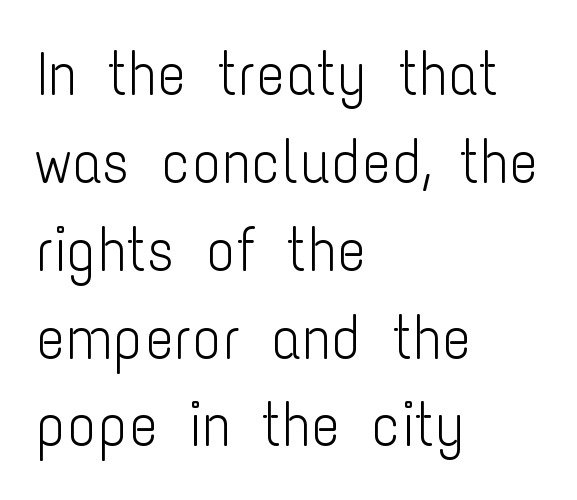
The image shows 61 px light, condensed sans-serif type, upright; set left-aligned, normal line spacing (1.44x), normal letter spacing, not underlined; low stroke contrast and a medium x-height.
